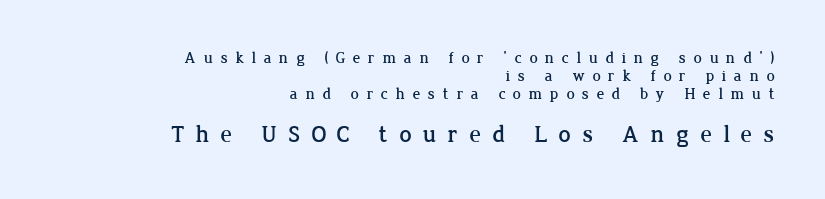
The vertical gap from one line to the next is small. Bare-footed words on every line. A roman cut, with each character standing at attention. Does the copy run flush right? Yes — the right margin is perfectly even. A student would notice the bottom passage is typeset larger than what precedes it.
